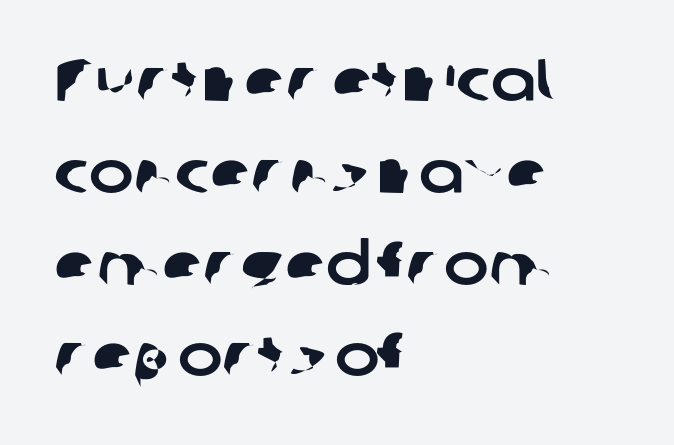
Q: Is the typeface a serif or a sans-serif typeface? A: Sans-serif.
Q: Is the text underlined? A: No.
Q: How is the paragraph aligned? A: Left-aligned.
Q: Is the spacing between letters normal or unusually wide? A: Normal.
Q: Is the spacing between lines tight, normal or loose? A: Normal.
Q: Width (condensed, normal, or wide)? A: Normal.
Q: Stroke contrast? A: Low.
Q: x-height? A: Medium.
Q: Monospaced? A: No.
